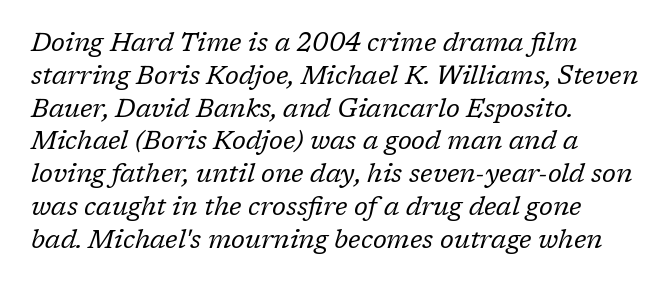
{"italic": "yes", "lean": "right", "slant_degrees": 17, "bold": "no", "underline": "no", "align": "left", "line_spacing": "normal", "line_spacing_ratio": 1.26, "letter_spacing": "normal", "letter_spacing_em": 0.0, "glyph_px": 26}
